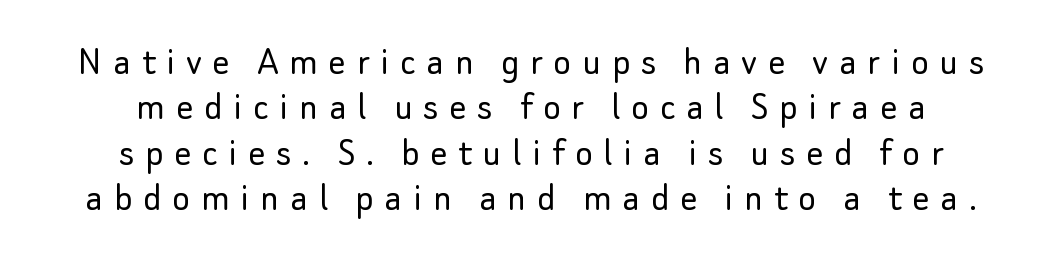
No extra ink here — the face is not bold. It's the straight-up-and-down kind of type. Does the copy run flush right? No — it is centered line by line. Note the varied advance widths — an 'i' is clearly narrower than an 'm'. Letterform terminals end flat and unadorned throughout the passage. The block of text is dense from top to bottom, with scant space between rows.
